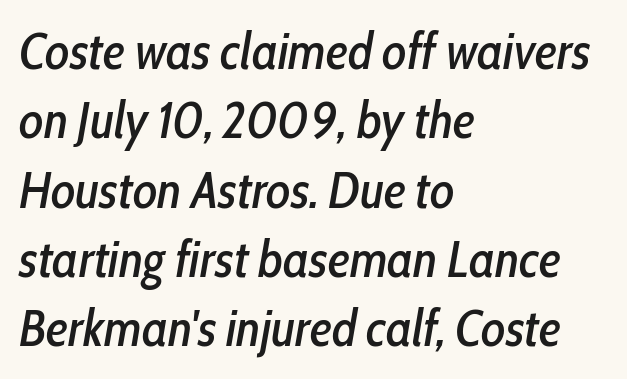
{"italic": "yes", "lean": "right", "slant_degrees": 10, "width": "condensed", "stroke_contrast": "low", "x_height": "medium", "monospaced": "no", "underline": "no", "align": "left", "line_spacing": "normal", "line_spacing_ratio": 1.36, "letter_spacing": "normal", "letter_spacing_em": 0.0, "glyph_px": 51}
